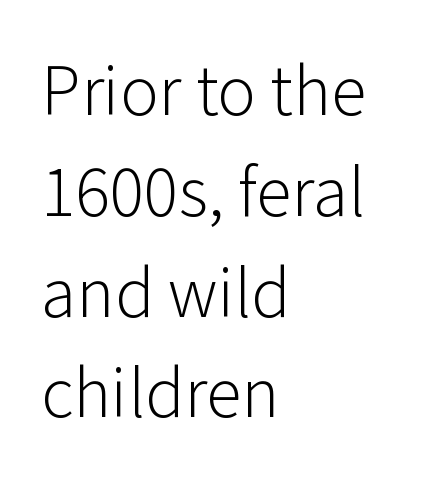
Q: Is the text bold? A: No.
Q: Is the text italic (slanted)? A: No, it is upright.
Q: Is the typeface a serif or a sans-serif typeface? A: Sans-serif.
Q: Is the text underlined? A: No.
Q: How is the paragraph aligned? A: Left-aligned.
Q: Is the spacing between letters normal or unusually wide? A: Normal.
Q: Is the spacing between lines tight, normal or loose? A: Normal.
Q: Width (condensed, normal, or wide)? A: Normal.
Q: Stroke contrast? A: Low.
Q: x-height? A: Medium.
Q: Monospaced? A: No.
